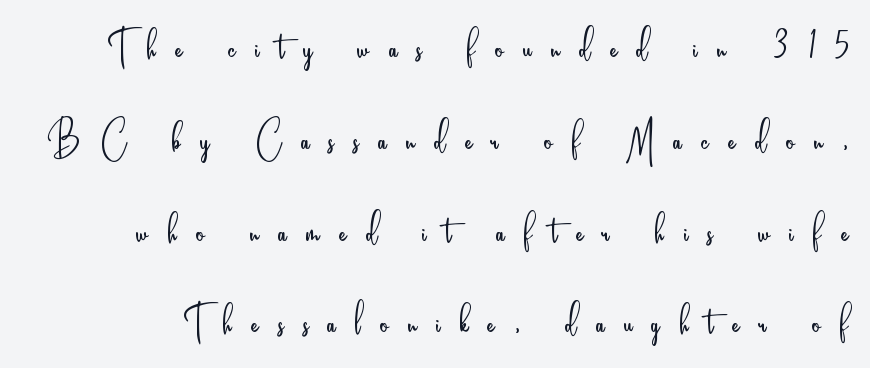
{"serif": "no", "bold": "no", "weight": "light", "width": "condensed", "stroke_contrast": "low", "x_height": "small", "monospaced": "no", "underline": "no", "line_spacing_ratio": 1.8, "letter_spacing": "wide", "letter_spacing_em": 0.38, "glyph_px": 51}
